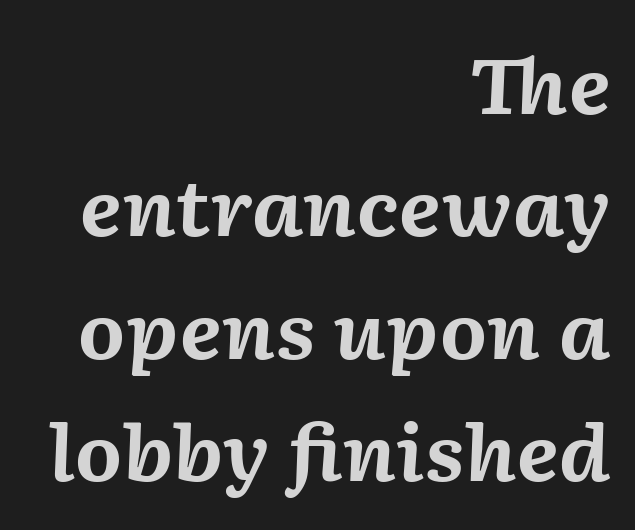
{"italic": "yes", "lean": "right", "slant_degrees": 2, "bold": "yes", "weight": "bold", "width": "normal", "stroke_contrast": "medium", "x_height": "medium", "monospaced": "no", "underline": "no", "align": "right", "line_spacing": "normal", "line_spacing_ratio": 1.61, "letter_spacing": "normal", "letter_spacing_em": 0.0, "glyph_px": 76}
